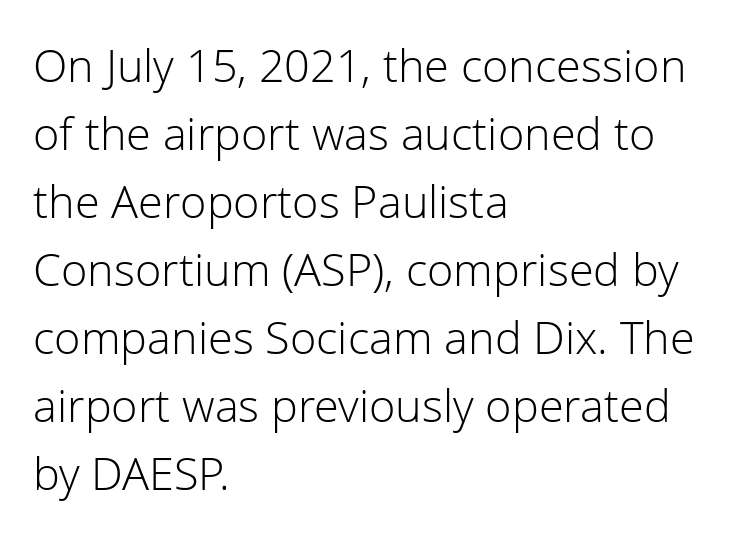
Q: Is the text bold? A: No.
Q: Is the text italic (slanted)? A: No, it is upright.
Q: Is the typeface a serif or a sans-serif typeface? A: Sans-serif.
Q: Is the text underlined? A: No.
Q: How is the paragraph aligned? A: Left-aligned.
Q: Is the spacing between letters normal or unusually wide? A: Normal.
Q: Is the spacing between lines tight, normal or loose? A: Normal.
Q: Width (condensed, normal, or wide)? A: Normal.
Q: Stroke contrast? A: Low.
Q: x-height? A: Medium.
Q: Monospaced? A: No.
